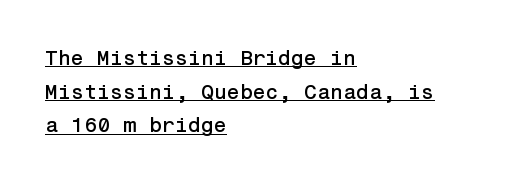
{"italic": "no", "underline": "yes", "align": "left", "line_spacing": "normal", "line_spacing_ratio": 1.6, "letter_spacing": "normal", "letter_spacing_em": 0.0, "glyph_px": 21}
